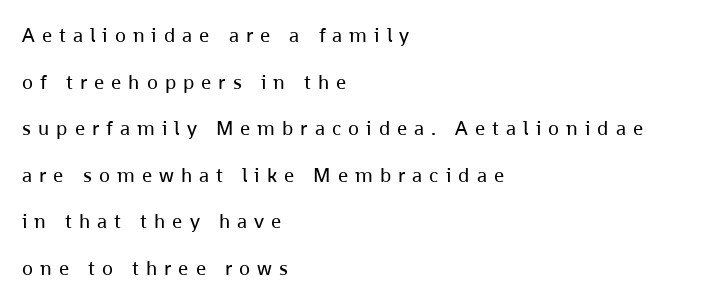
Q: Is the text bold? A: No.
Q: Is the text italic (slanted)? A: No, it is upright.
Q: Is the text underlined? A: No.
Q: How is the paragraph aligned? A: Left-aligned.
Q: Is the spacing between letters normal or unusually wide? A: Unusually wide.
Q: Is the spacing between lines tight, normal or loose? A: Loose.
